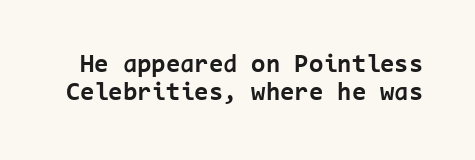
Bare-footed words on every line. The lettering stays uniformly vertical, giving the passage a roman look. Students, note that the glyphs here touch the page at normal intervals. The rendering uses a bold face; every stroke is thick and dark. Rows of type sit shoulder to shoulder in the vertical direction.
